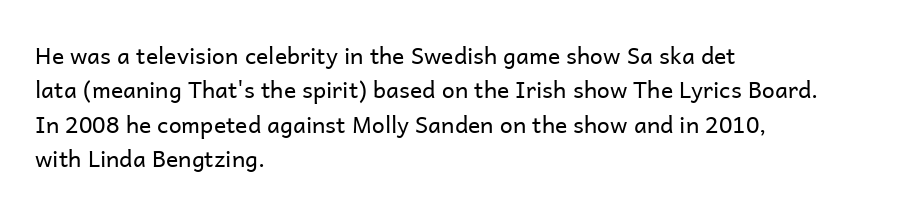
The vertical gap from one line to the next is medium. These lines were composed using upright roman letters. Horizontal alignment here is leftward, the default for most running prose. The gaps between neighbouring characters are ordinary and unremarkable. Weight: regular or lighter.
